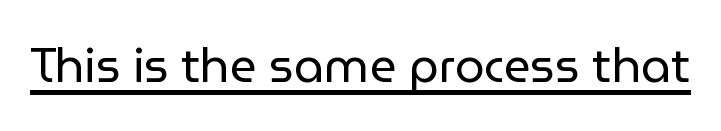
Here the glyphs are tracked normally, forming tight word shapes. Here the designer chose a conventional face with non-uniform glyph widths. This rendering features underlined lettering. Summary of weight: not heavy and not bold. The typeface chosen for these lines omits serifs. The specimen reads as upright at a glance.
